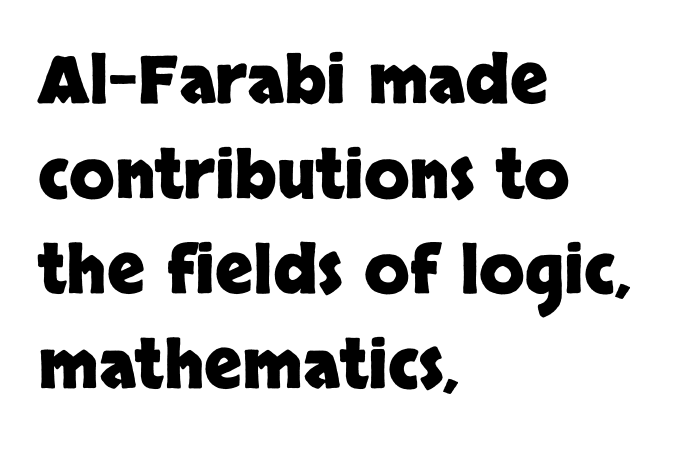
Notice how the stems are strictly vertical — no italics here. Character widths vary here, with narrow letters taking less room than wide ones. These lines are composed in type without serifs. Which margin do the lines hug? The left one — the right edge is uneven. Summary of weight: heavy, a full bold.
